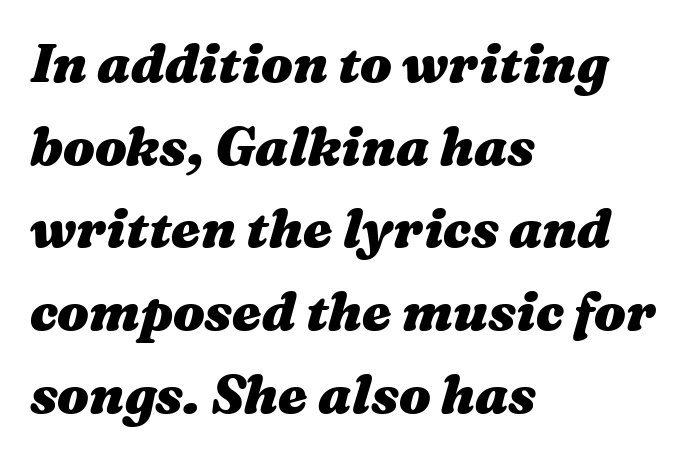
The image shows 53 px heavy, wide type, italic (leaning right); set left-aligned, normal line spacing (1.56x), normal letter spacing, not underlined; medium stroke contrast and a medium x-height.
